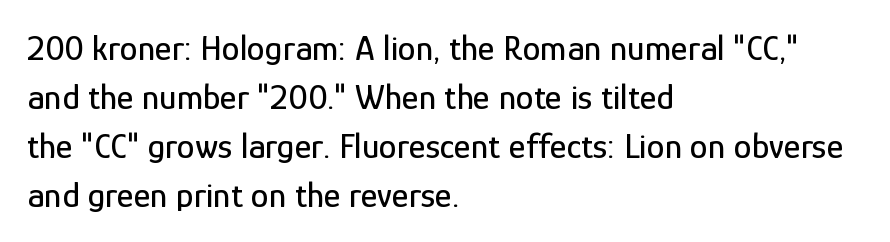
{"serif": "no", "italic": "no", "width": "condensed", "stroke_contrast": "low", "x_height": "medium", "monospaced": "no", "underline": "no", "align": "left", "line_spacing": "normal", "line_spacing_ratio": 1.36, "letter_spacing": "normal", "letter_spacing_em": 0.0, "glyph_px": 36}
